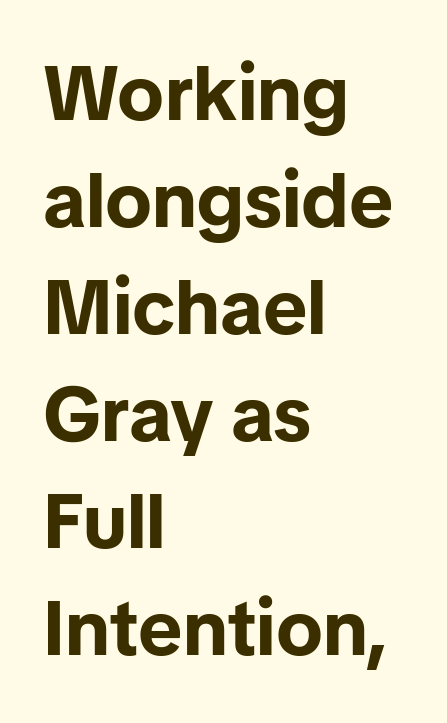
The axis of the letterforms is exactly vertical. Horizontally, the lines are justified to the leading edge only. The strokes are fattened all the way to bold. The passage shown has conventional tracking throughout.
